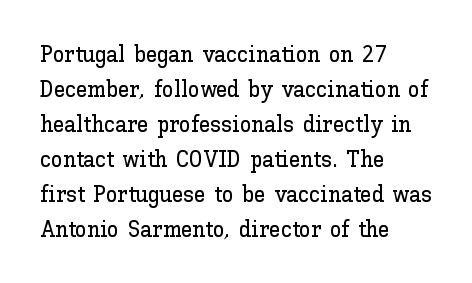
Left-aligned paragraph, ragged on the right. This sample uses an upright cut, with every glyph sitting square on the baseline. Only glyphs here, with clear space below each row. In terms of letterspacing, this is plain default setting. The line-height multiplier appears to be the usual default.
